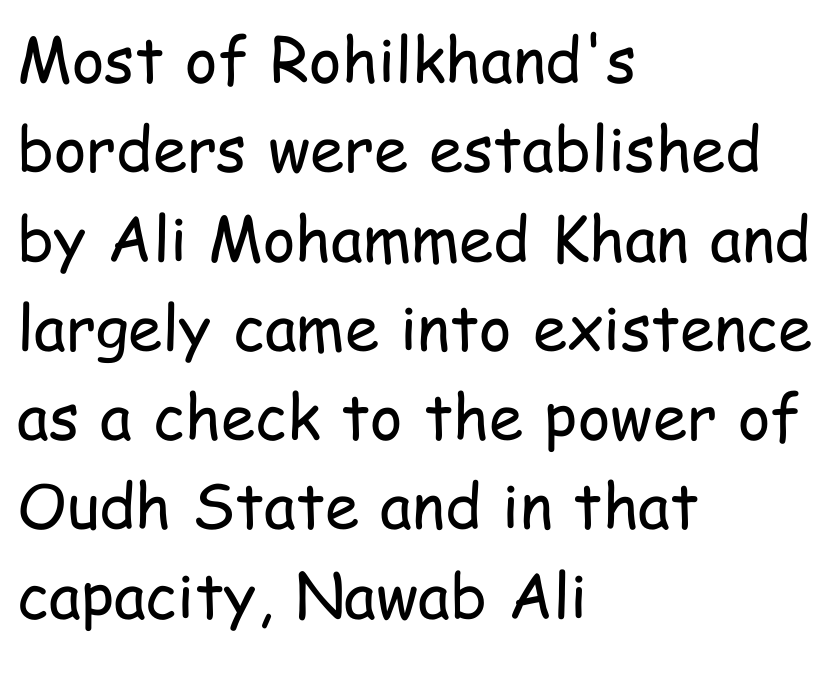
Proportional: the letters do not fall into vertical columns. Anything drawn beneath the words? Only blank space. Leftover space on each line is placed entirely after the last word. This sample uses an upright cut, with every glyph sitting square on the baseline. A quiet, ordinary-to-light weight characterises the typeface. This rendering leaves character spacing at its baseline value.
